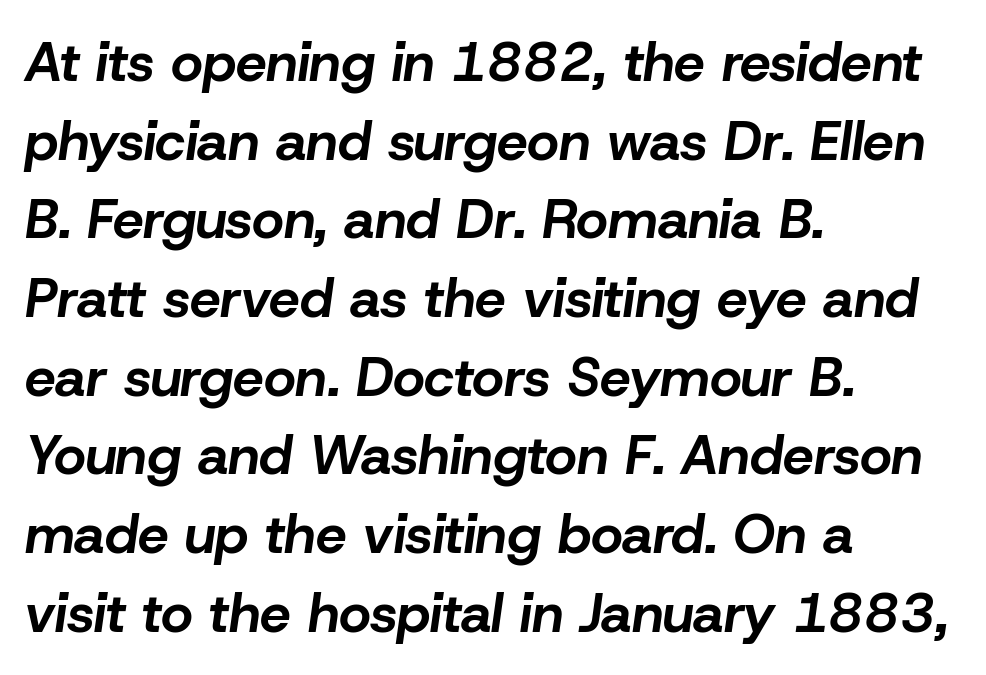
Bold? Absolutely — the strokes are thick and heavy. What stands out about the letter spacing? Nothing — it is the standard amount. Quick note: italic. A typesetter would call this leading conventional body-copy spacing. Character widths vary here, with narrow letters taking less room than wide ones.
